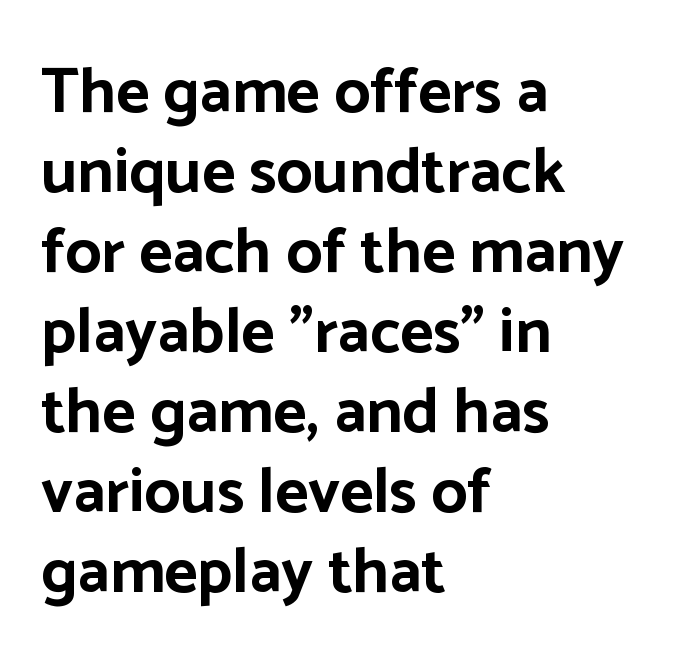
Examine the stroke ends and you'll find no serifs. If you measured baseline to baseline, you'd find a middling distance. Caption: bold face, heavy strokes. The gaps between neighbouring characters are ordinary and unremarkable. Check under the words: just untouched page.
